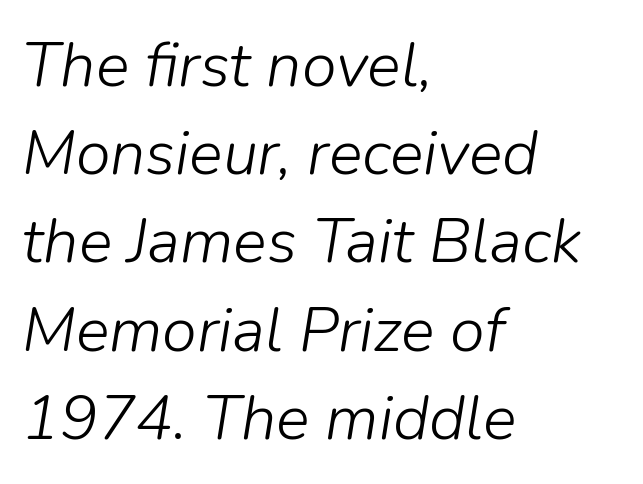
The image shows 63 px light type, italic (leaning right); set left-aligned, normal line spacing (1.4x), normal letter spacing, not underlined; low stroke contrast and a medium x-height.
